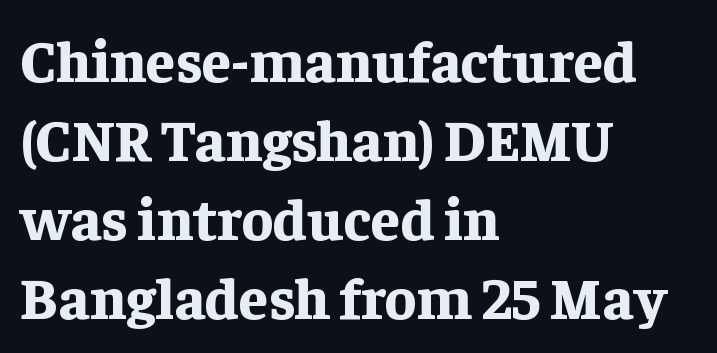
Q: Is the text bold? A: Yes.
Q: Is the text italic (slanted)? A: No, it is upright.
Q: Is the typeface a serif or a sans-serif typeface? A: Serif.
Q: Is the text underlined? A: No.
Q: How is the paragraph aligned? A: Left-aligned.
Q: Is the spacing between letters normal or unusually wide? A: Normal.
Q: Is the spacing between lines tight, normal or loose? A: Normal.
Q: Width (condensed, normal, or wide)? A: Normal.
Q: Stroke contrast? A: Low.
Q: x-height? A: Medium.
Q: Monospaced? A: No.
